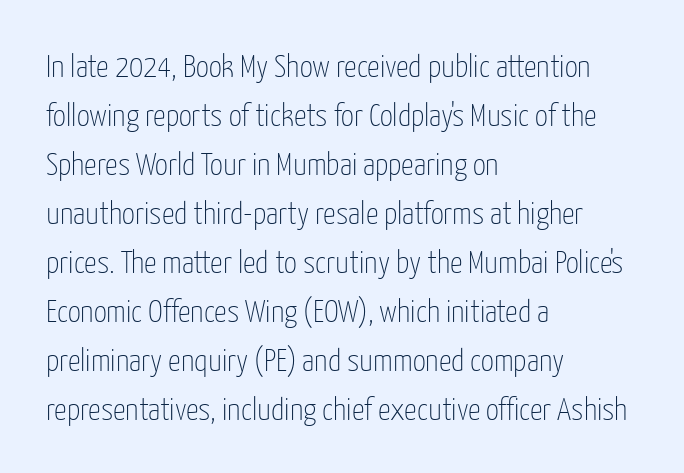
Q: Is the text bold? A: No.
Q: Is the text italic (slanted)? A: No, it is upright.
Q: Is the typeface a serif or a sans-serif typeface? A: Sans-serif.
Q: Is the text underlined? A: No.
Q: How is the paragraph aligned? A: Left-aligned.
Q: Is the spacing between letters normal or unusually wide? A: Normal.
Q: Is the spacing between lines tight, normal or loose? A: Normal.
Q: Width (condensed, normal, or wide)? A: Condensed.
Q: Stroke contrast? A: Low.
Q: x-height? A: Medium.
Q: Monospaced? A: No.
